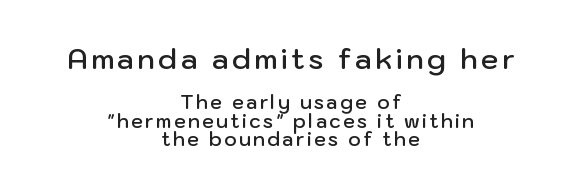
The image shows 28 px semibold sans-serif type, upright; set centered, tight line spacing (0.96x), not underlined; the first (top) block is 1.47x larger; low stroke contrast and a medium x-height.
